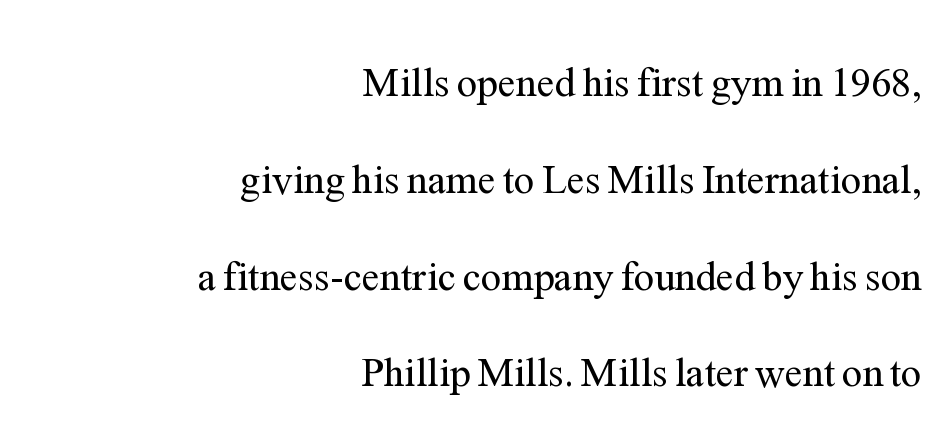
This sample has the flowing, uneven cadence of proportional lettering. Designer's note — italics off, roman on. Right-aligned paragraph, ragged on the left. You could fit nearly another row in the gap between these rows. Words appear dense and cohesive because spacing is normal. Weight: regular or lighter.
